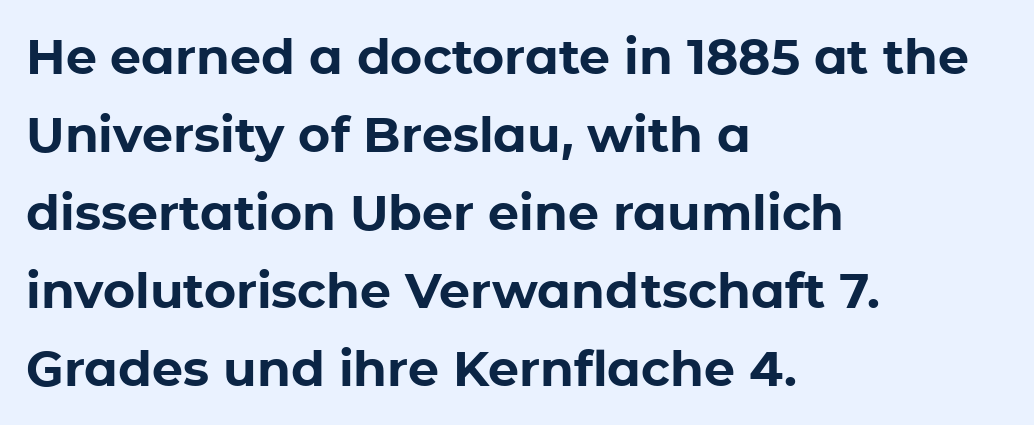
Q: Is the text bold? A: Yes.
Q: Is the text italic (slanted)? A: No, it is upright.
Q: Is the typeface a serif or a sans-serif typeface? A: Sans-serif.
Q: Is the text underlined? A: No.
Q: How is the paragraph aligned? A: Left-aligned.
Q: Is the spacing between letters normal or unusually wide? A: Normal.
Q: Is the spacing between lines tight, normal or loose? A: Normal.
Q: Width (condensed, normal, or wide)? A: Normal.
Q: Stroke contrast? A: Low.
Q: x-height? A: Medium.
Q: Monospaced? A: No.
